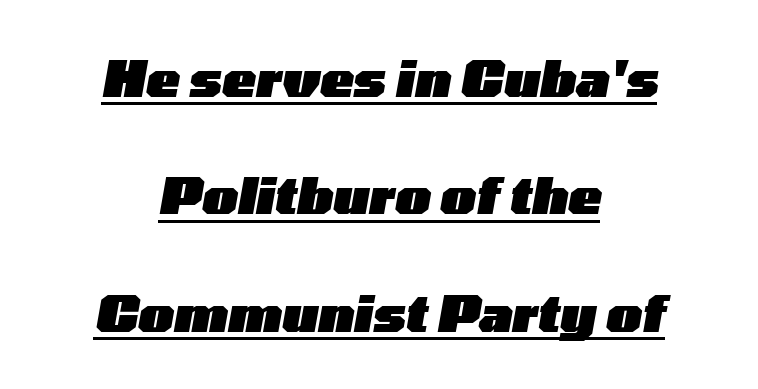
This sample uses an oblique cut, with every glyph tilted off the vertical. The typesetting leans heavy: a genuine bold. This sample has the flowing, uneven cadence of proportional lettering. A continuous stroke trails under the words, as in a hyperlink. Rows of type keep a wide berth in the vertical direction. Casual observation: everything's sitting right in the middle.
